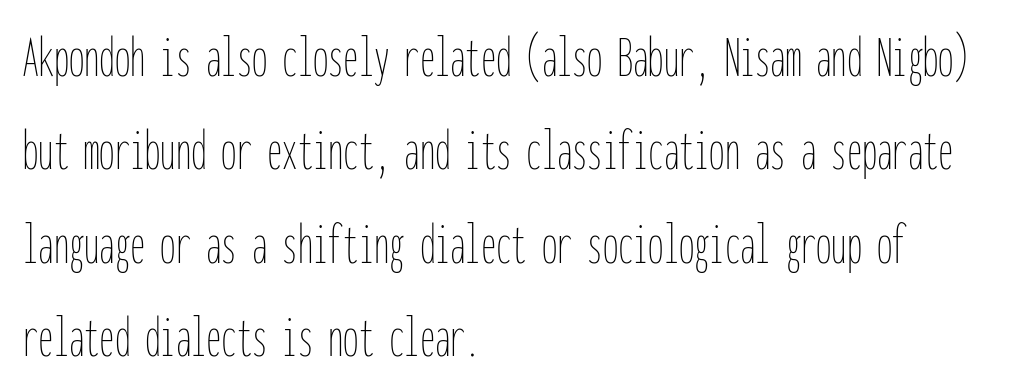
Q: Is the text bold? A: No.
Q: Is the text italic (slanted)? A: No, it is upright.
Q: Is the text underlined? A: No.
Q: How is the paragraph aligned? A: Left-aligned.
Q: Is the spacing between letters normal or unusually wide? A: Normal.
Q: Is the spacing between lines tight, normal or loose? A: Normal.
Q: Width (condensed, normal, or wide)? A: Condensed.
Q: Stroke contrast? A: Low.
Q: x-height? A: Medium.
Q: Monospaced? A: Yes.
